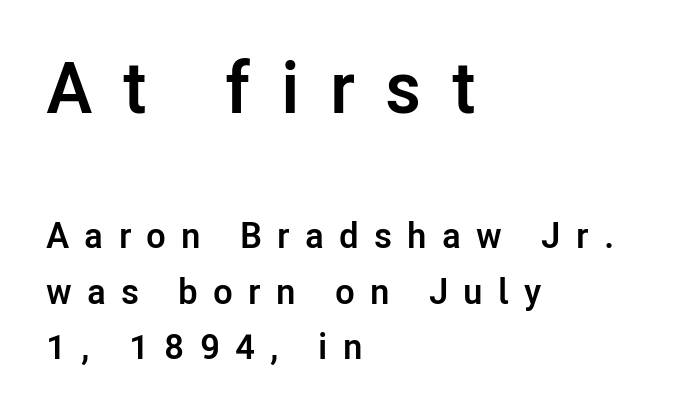
The image shows 72 px semibold sans-serif type, upright; set left-aligned, normal line spacing (1.54x), unusually wide letter spacing (+0.42 em), not underlined; the first (top) block is 2.0x larger; low stroke contrast and a medium x-height.
